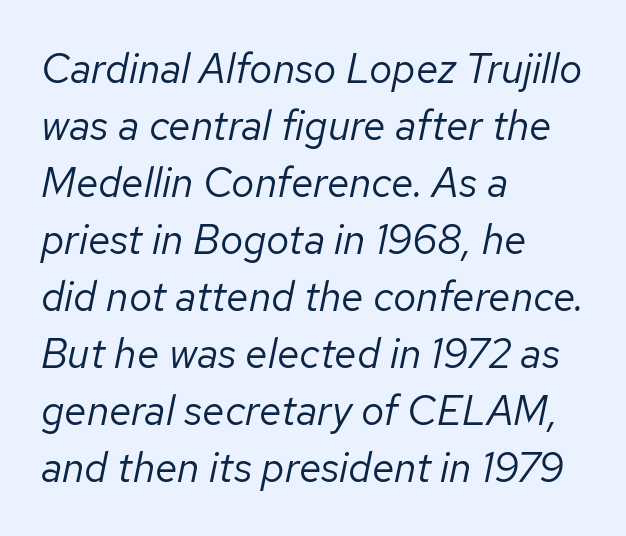
Q: Is the text bold? A: No.
Q: Is the text italic (slanted)? A: Yes, it leans right by about 12 degrees.
Q: Is the text underlined? A: No.
Q: How is the paragraph aligned? A: Left-aligned.
Q: Is the spacing between letters normal or unusually wide? A: Normal.
Q: Is the spacing between lines tight, normal or loose? A: Normal.
Q: Width (condensed, normal, or wide)? A: Normal.
Q: Stroke contrast? A: Low.
Q: x-height? A: Medium.
Q: Monospaced? A: No.
